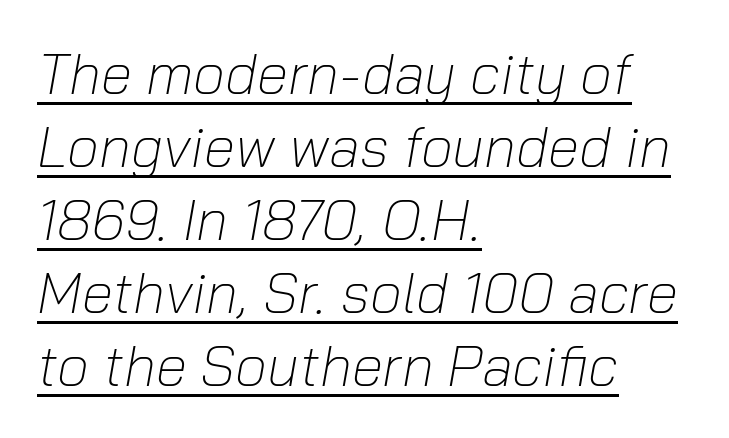
Q: Is the text bold? A: No.
Q: Is the text italic (slanted)? A: Yes, it leans right by about 10 degrees.
Q: Is the text underlined? A: Yes.
Q: How is the paragraph aligned? A: Left-aligned.
Q: Is the spacing between letters normal or unusually wide? A: Normal.
Q: Is the spacing between lines tight, normal or loose? A: Normal.
Q: Width (condensed, normal, or wide)? A: Normal.
Q: Stroke contrast? A: Low.
Q: x-height? A: Medium.
Q: Monospaced? A: No.
